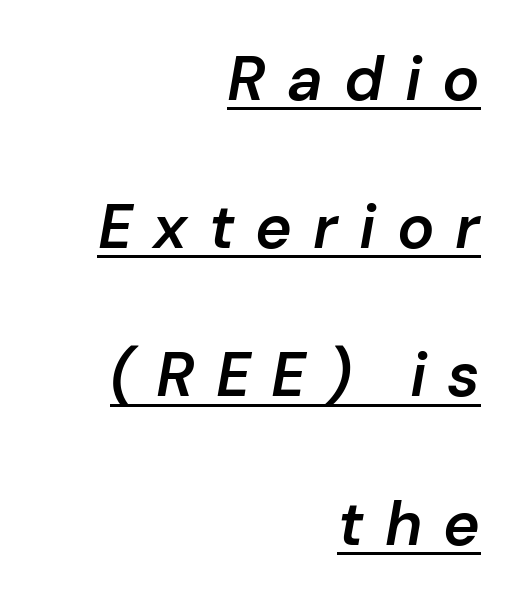
{"italic": "yes", "lean": "right", "slant_degrees": 10, "bold": "semi", "weight": "semibold", "width": "normal", "stroke_contrast": "low", "x_height": "medium", "monospaced": "no", "underline": "yes", "align": "right", "line_spacing": "loose", "line_spacing_ratio": 2.39, "letter_spacing": "wide", "letter_spacing_em": 0.34, "glyph_px": 62}
